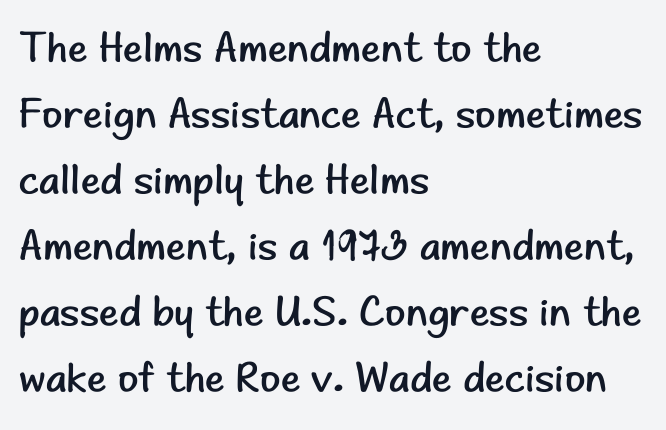
Q: Is the text bold? A: No.
Q: Is the text italic (slanted)? A: No, it is upright.
Q: Is the typeface a serif or a sans-serif typeface? A: Sans-serif.
Q: Is the text underlined? A: No.
Q: How is the paragraph aligned? A: Left-aligned.
Q: Is the spacing between letters normal or unusually wide? A: Normal.
Q: Is the spacing between lines tight, normal or loose? A: Normal.
Q: Width (condensed, normal, or wide)? A: Normal.
Q: Stroke contrast? A: Low.
Q: x-height? A: Small.
Q: Monospaced? A: No.
